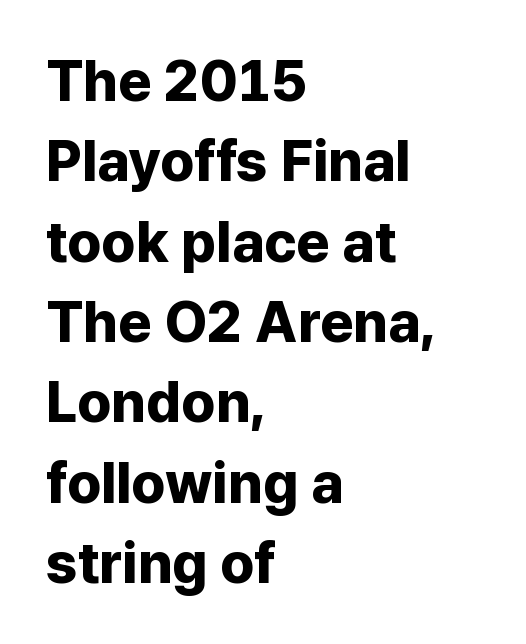
Q: Is the text bold? A: Yes.
Q: Is the text italic (slanted)? A: No, it is upright.
Q: Is the typeface a serif or a sans-serif typeface? A: Sans-serif.
Q: Is the text underlined? A: No.
Q: How is the paragraph aligned? A: Left-aligned.
Q: Is the spacing between letters normal or unusually wide? A: Normal.
Q: Is the spacing between lines tight, normal or loose? A: Normal.
Q: Width (condensed, normal, or wide)? A: Normal.
Q: Stroke contrast? A: Low.
Q: x-height? A: Medium.
Q: Monospaced? A: No.
